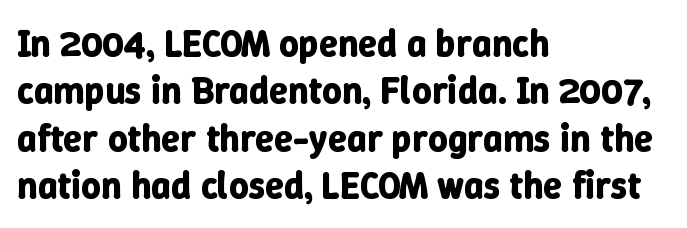
The image shows 38 px bold type, upright; set left-aligned, normal line spacing (1.25x), normal letter spacing, not underlined; low stroke contrast and a medium x-height.
